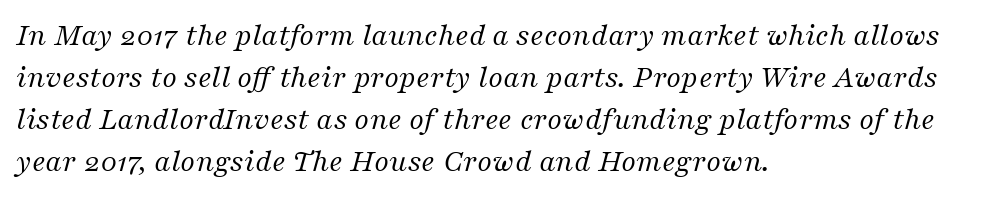
The image shows 32 px regular-weight serif type, italic (leaning right); set left-aligned, normal line spacing (1.31x), normal letter spacing, not underlined; medium stroke contrast and a medium x-height.
